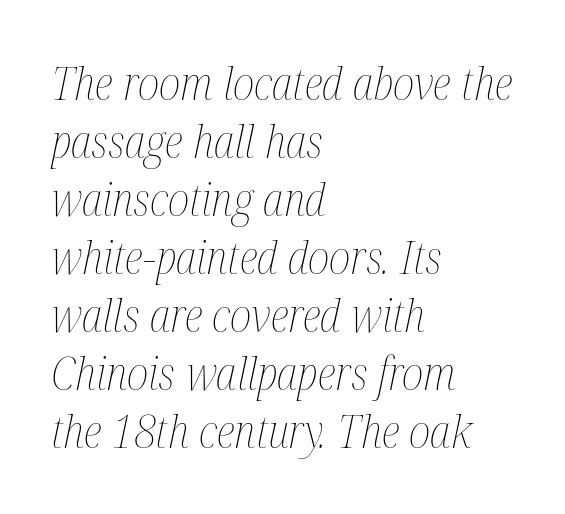
This sample uses plain, unmodified letter spacing. Compared with ordinary roman type, these characters are visibly tilted. Character widths vary here, with narrow letters taking less room than wide ones. The ragged edge is on the right, which tells us the setting is flush left. The strokes carry an ordinary text weight at most. Decoration check: the copy has no underline.
